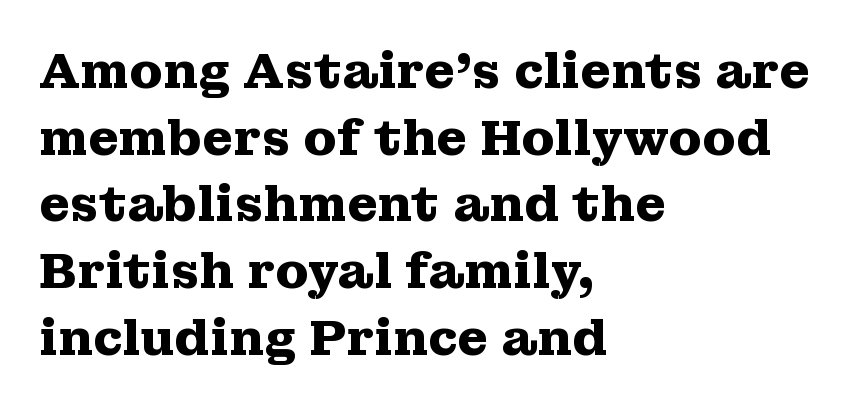
{"serif": "yes", "italic": "no", "bold": "yes", "weight": "heavy", "width": "wide", "stroke_contrast": "medium", "x_height": "medium", "monospaced": "no", "underline": "no", "align": "left", "line_spacing": "normal", "line_spacing_ratio": 1.36, "letter_spacing": "normal", "letter_spacing_em": 0.0, "glyph_px": 49}
